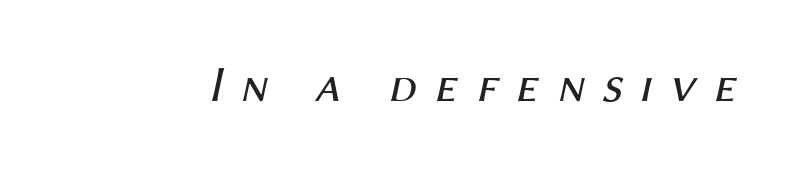
Is the type heavy? It reads as light-to-regular instead. The specimen reads as italic at a glance. The horizontal fit of the characters is loose and conspicuously gappy. The string is rendered with underlining switched off.
